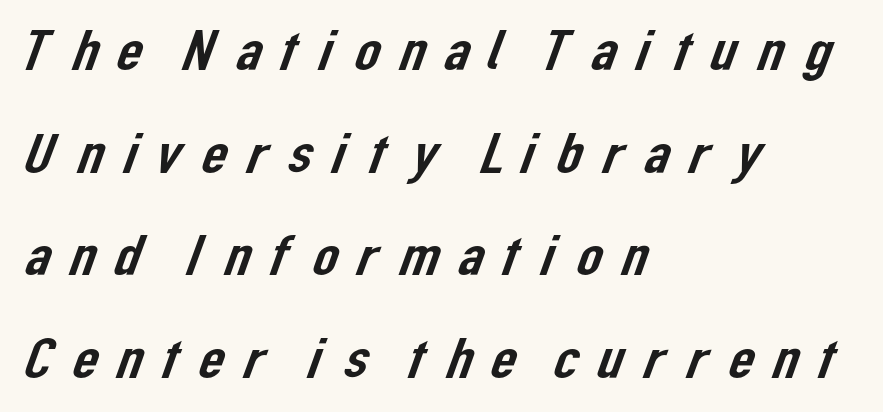
{"serif": "no", "width": "normal", "stroke_contrast": "low", "x_height": "medium", "monospaced": "no", "underline": "no", "align": "left", "line_spacing_ratio": 1.8, "letter_spacing": "wide", "letter_spacing_em": 0.21, "glyph_px": 57}
